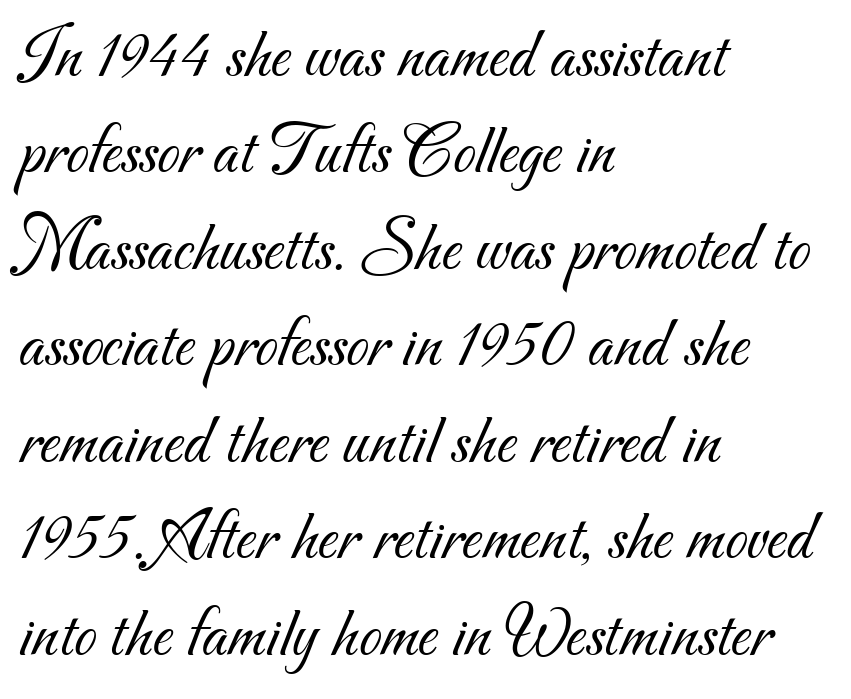
{"serif": "no", "bold": "no", "weight": "light", "width": "normal", "stroke_contrast": "medium", "x_height": "small", "monospaced": "no", "underline": "no", "align": "left", "line_spacing": "normal", "line_spacing_ratio": 1.34, "letter_spacing": "normal", "letter_spacing_em": 0.0, "glyph_px": 72}
